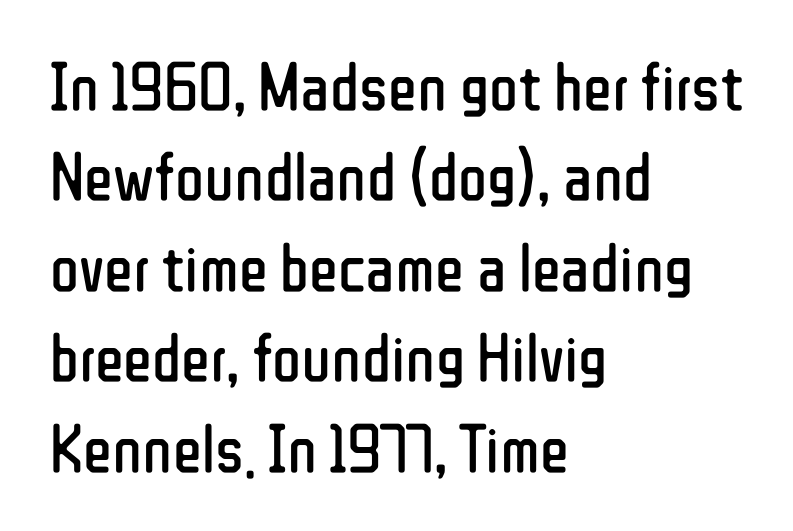
{"serif": "no", "italic": "no", "bold": "no", "weight": "regular", "width": "condensed", "stroke_contrast": "low", "x_height": "medium", "monospaced": "no", "underline": "no", "align": "left", "line_spacing": "normal", "line_spacing_ratio": 1.33, "letter_spacing": "normal", "letter_spacing_em": 0.0, "glyph_px": 68}
